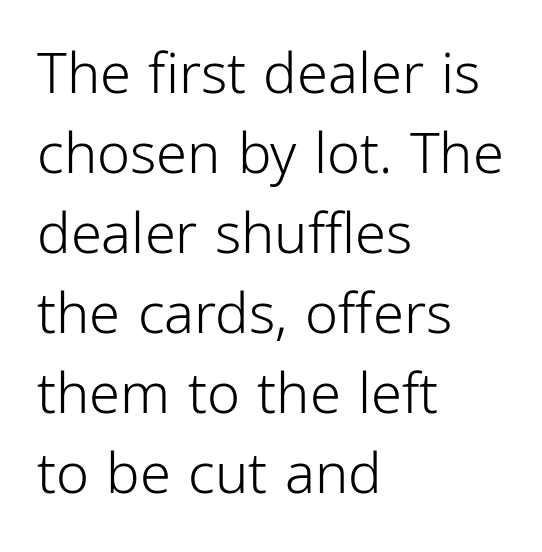
Q: Is the text bold? A: No.
Q: Is the text italic (slanted)? A: No, it is upright.
Q: Is the typeface a serif or a sans-serif typeface? A: Sans-serif.
Q: Is the text underlined? A: No.
Q: How is the paragraph aligned? A: Left-aligned.
Q: Is the spacing between letters normal or unusually wide? A: Normal.
Q: Is the spacing between lines tight, normal or loose? A: Normal.
Q: Width (condensed, normal, or wide)? A: Condensed.
Q: Stroke contrast? A: Low.
Q: x-height? A: Medium.
Q: Monospaced? A: No.
